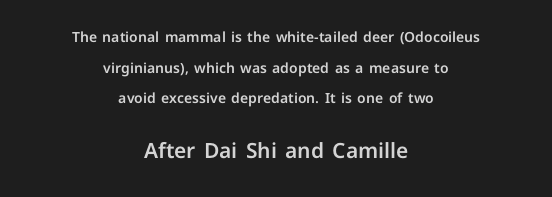
Successive baselines arrive slowly, with a big drop between each. Honestly, there is no underline to notice here at all. In terms of posture, this sample is upright. The second block has been scaled up relative to the first. A typesetter would call this zero additional tracking.
